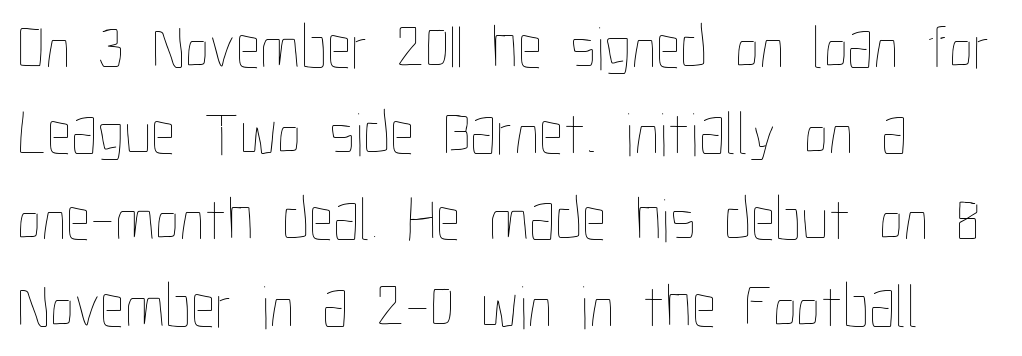
Vertical stems look standard width or narrower in stroke. It's the straight-up-and-down kind of type. You could not count columns in this text — the font is proportionally spaced. The type is set solid horizontally, with unmodified tracking. The lines sit at an ordinary, default distance from one another. The passage shown is not underscored anywhere.
